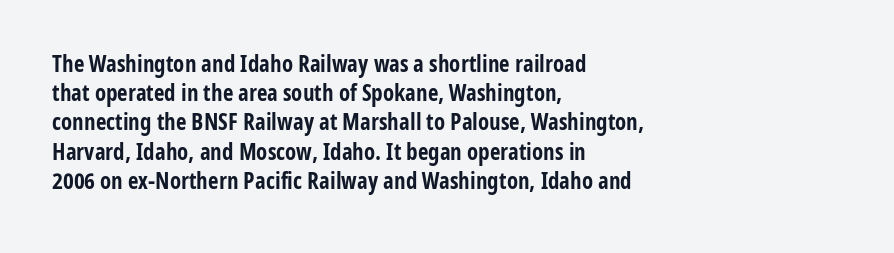
Q: Is the text bold? A: Yes.
Q: Is the text italic (slanted)? A: No, it is upright.
Q: Is the text underlined? A: No.
Q: How is the paragraph aligned? A: Left-aligned.
Q: Is the spacing between letters normal or unusually wide? A: Normal.
Q: Is the spacing between lines tight, normal or loose? A: Normal.
